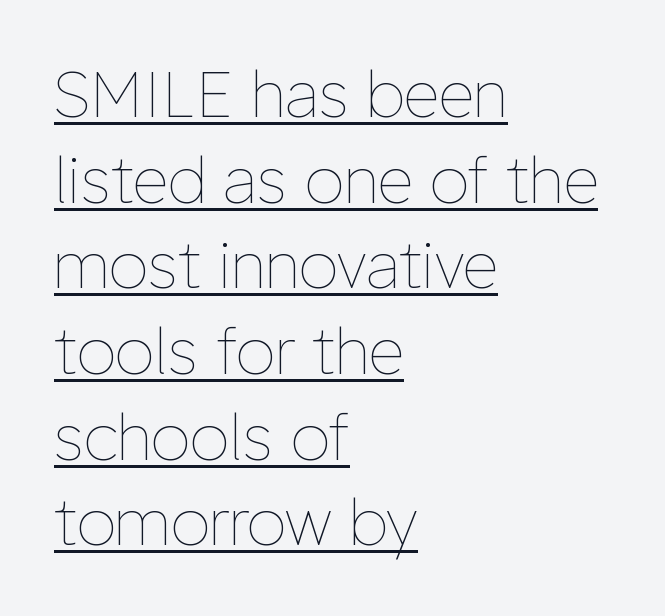
You could not count columns in this text — the font is proportionally spaced. Vertical stems look standard width or narrower in stroke. The tracking reads as untouched default to a designer's eye. A typesetter would call this leading conventional body-copy spacing.
